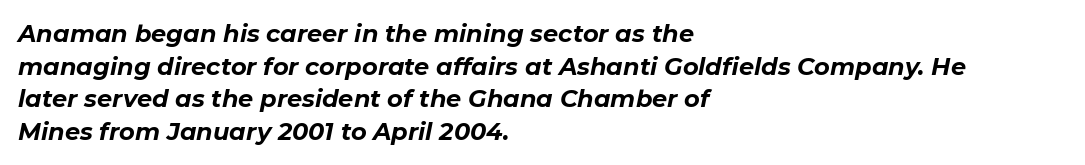
Q: Is the text bold? A: Yes.
Q: Is the text italic (slanted)? A: Yes, it leans right by about 11 degrees.
Q: Is the text underlined? A: No.
Q: How is the paragraph aligned? A: Left-aligned.
Q: Is the spacing between letters normal or unusually wide? A: Normal.
Q: Is the spacing between lines tight, normal or loose? A: Normal.
